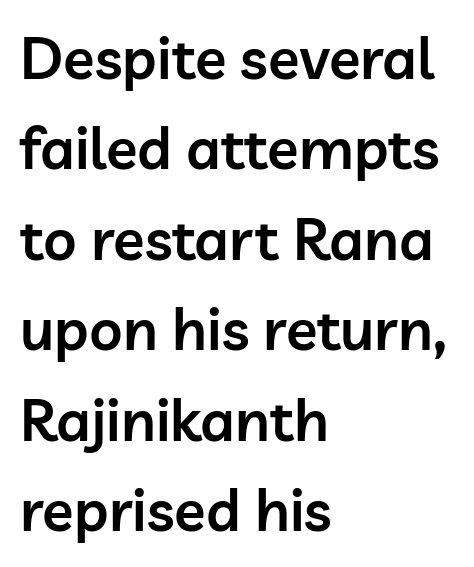
One glance says typical: line gaps are just what's usual. Serifs: no, the terminals of the letterforms are clean. Just letters on the line, the space beneath them empty. A student would call this left alignment; a typographer would say flush left, rag right. Typesetter's note: demi weight, one step under bold.
